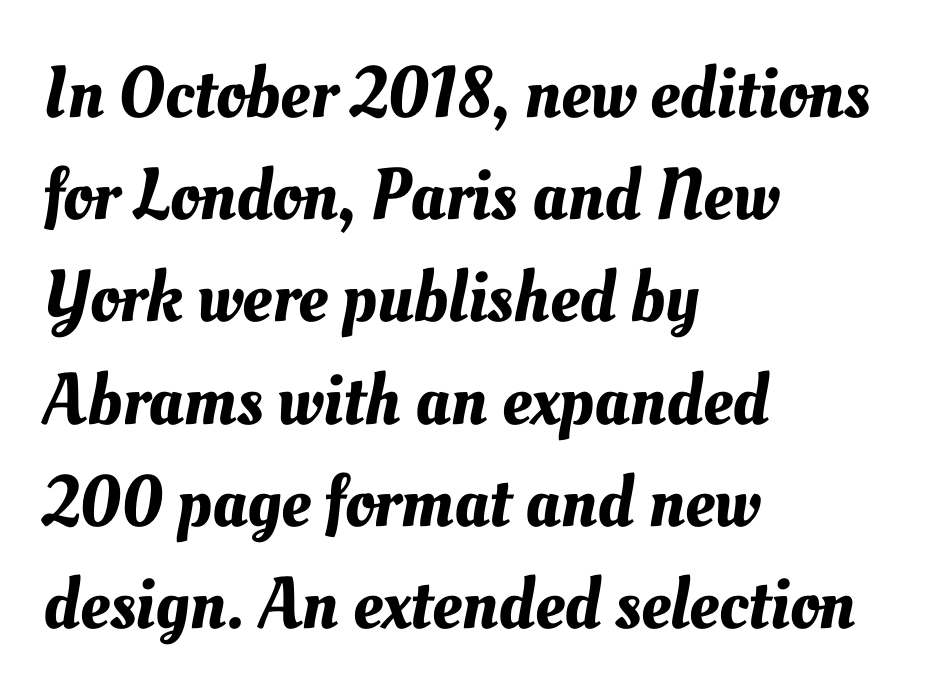
Q: Is the text underlined? A: No.
Q: How is the paragraph aligned? A: Left-aligned.
Q: Is the spacing between letters normal or unusually wide? A: Normal.
Q: Is the spacing between lines tight, normal or loose? A: Normal.
Q: Width (condensed, normal, or wide)? A: Normal.
Q: Stroke contrast? A: Medium.
Q: x-height? A: Small.
Q: Monospaced? A: No.
